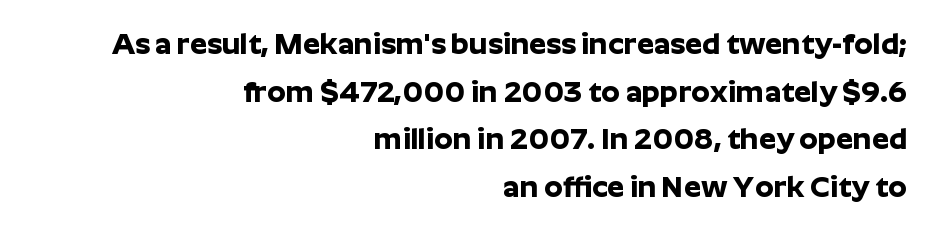
Notice how descenders clear the ascenders below comfortably — that's standard leading. Serif or sans? Sans — the stroke terminals are bare. As a designer I'd log this as weight 700, bold. Designer's note — italics off, roman on. The glyphs are unaccompanied by any horizontal stroke below them.
